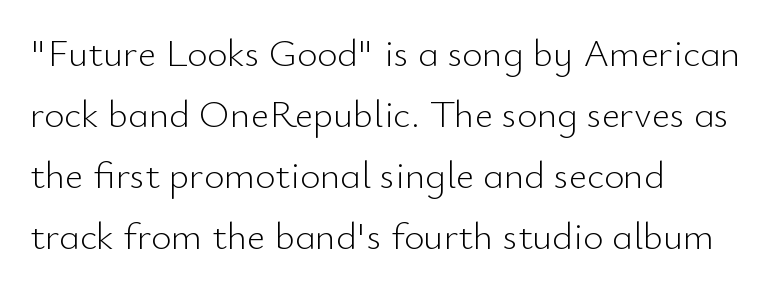
Characters remain perfectly vertical along every line. The rendering uses natural spacing where letterforms have individual widths. Summary of vertical rhythm: regular, with standard interline spacing. Type without underlining.
